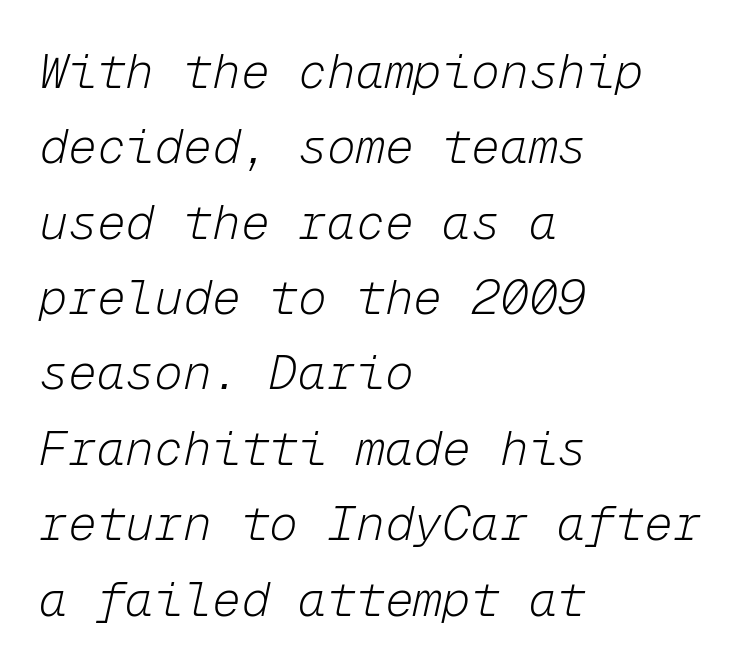
Q: Is the text bold? A: No.
Q: Is the text italic (slanted)? A: Yes, it leans right by about 12 degrees.
Q: Is the text underlined? A: No.
Q: How is the paragraph aligned? A: Left-aligned.
Q: Is the spacing between letters normal or unusually wide? A: Normal.
Q: Is the spacing between lines tight, normal or loose? A: Normal.
Q: Width (condensed, normal, or wide)? A: Normal.
Q: Stroke contrast? A: Low.
Q: x-height? A: Medium.
Q: Monospaced? A: Yes.
